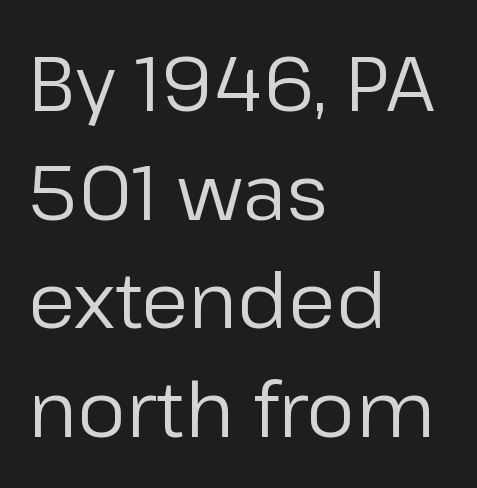
Vertically, the passage feels balanced, rows spaced as you'd expect. Letterform terminals end flat and unadorned throughout the passage. No word sits above an underline. Posture: upright roman. Each stroke keeps to a modest, everyday thickness or less. These lines are rendered in a variable-pitch font.
